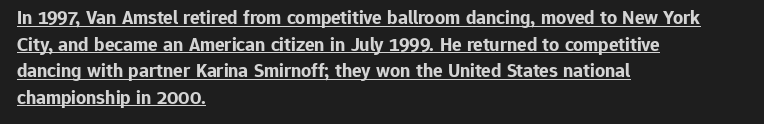
{"italic": "no", "bold": "yes", "underline": "yes", "align": "left", "line_spacing": "normal", "line_spacing_ratio": 1.33, "letter_spacing": "normal", "letter_spacing_em": 0.0, "glyph_px": 20}
